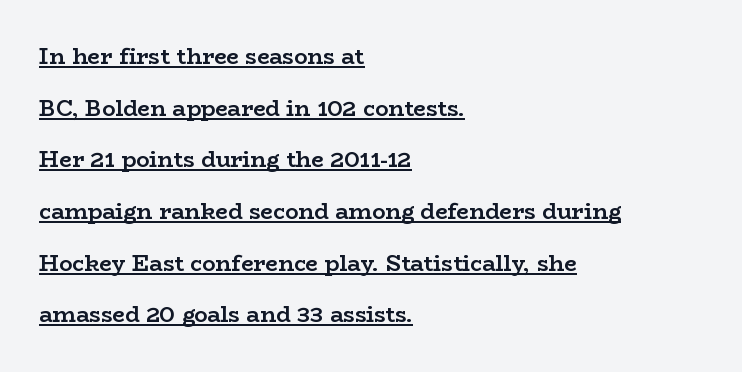
{"italic": "no", "bold": "yes", "underline": "yes", "align": "left", "line_spacing": "loose", "line_spacing_ratio": 2.35, "letter_spacing": "normal", "letter_spacing_em": 0.0, "glyph_px": 22}
